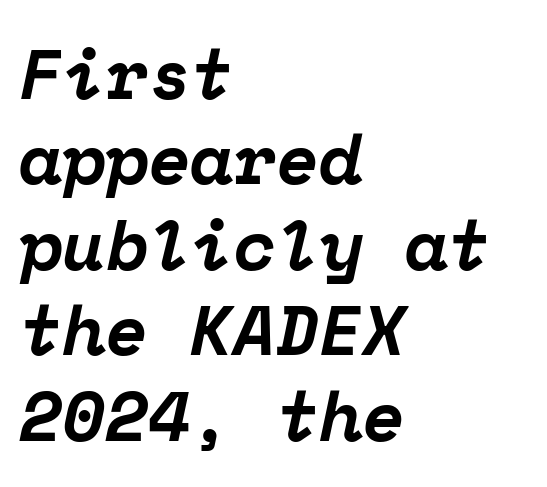
Each letter, wide or thin by design, is forced into the same width here. Notice how the passage keeps a crisp vertical edge on the left only. Each word holds together tightly as a unit, with standard inter-letter gaps. Beneath every word, the page is bare. The rendering shows small feet on the letterforms — a serif design.
